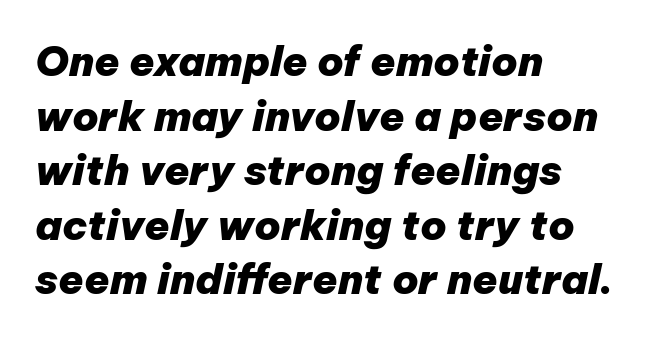
The image shows 41 px heavy type, italic (leaning right); set left-aligned, normal line spacing (1.33x), normal letter spacing, not underlined; low stroke contrast and a medium x-height.
